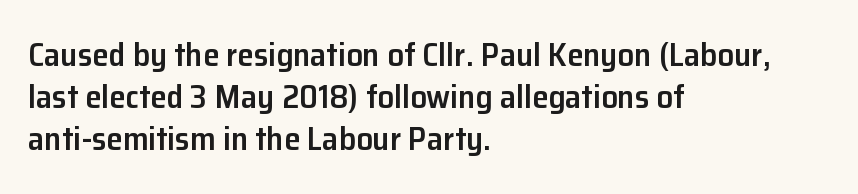
{"serif": "no", "italic": "no", "bold": "semi", "weight": "semibold", "width": "normal", "stroke_contrast": "low", "x_height": "medium", "monospaced": "no", "underline": "no", "align": "left", "line_spacing": "normal", "line_spacing_ratio": 1.28, "letter_spacing": "normal", "letter_spacing_em": 0.0, "glyph_px": 33}
